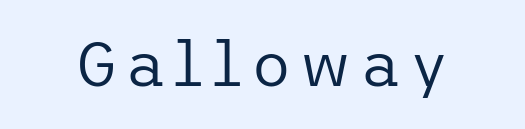
The image shows 62 px regular-weight sans-serif type, upright; set not underlined; low stroke contrast and a medium x-height.
